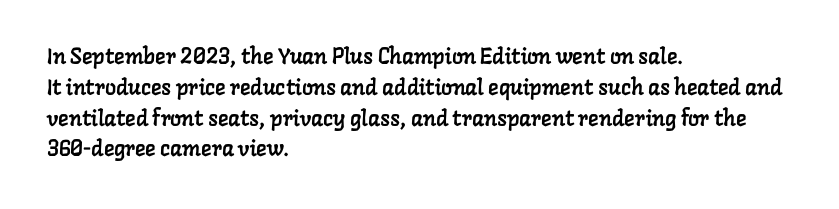
Letters rest on an invisible, unmarked baseline. How would I describe the line gaps? Plain and ordinary. Each word holds together tightly as a unit, with standard inter-letter gaps. These lines stack with their left ends in a neat column.
